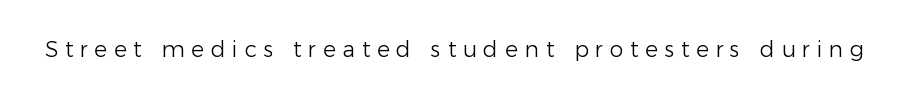
The image shows 22 px text type, upright; set unusually wide letter spacing (+0.3 em), not underlined.
